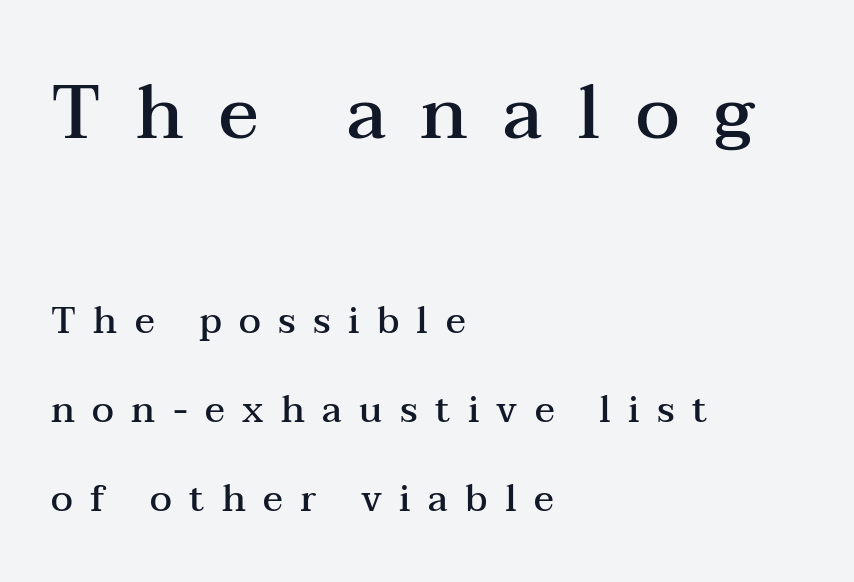
Q: Is the text bold? A: Semi-bold.
Q: Is the text italic (slanted)? A: No, it is upright.
Q: Is the typeface a serif or a sans-serif typeface? A: Serif.
Q: Is the text underlined? A: No.
Q: How is the paragraph aligned? A: Left-aligned.
Q: Is the spacing between letters normal or unusually wide? A: Unusually wide.
Q: Is the spacing between lines tight, normal or loose? A: Loose.
Q: Which block of text is set in a larger size, the first (top) or the second (bottom)? A: The first (top) one.
Q: Width (condensed, normal, or wide)? A: Wide.
Q: Stroke contrast? A: Medium.
Q: x-height? A: Medium.
Q: Monospaced? A: No.
